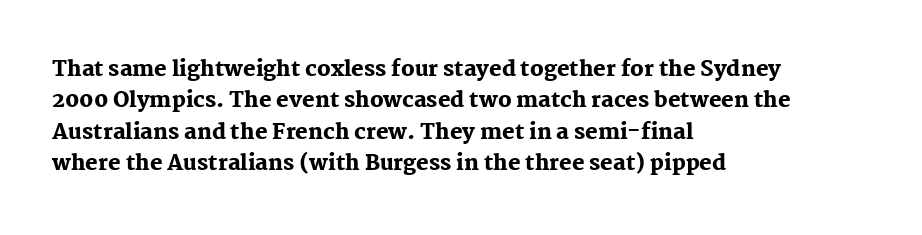
{"italic": "no", "bold": "yes", "underline": "no", "align": "left", "line_spacing": "normal", "line_spacing_ratio": 1.5, "letter_spacing": "normal", "letter_spacing_em": 0.0, "glyph_px": 21}
